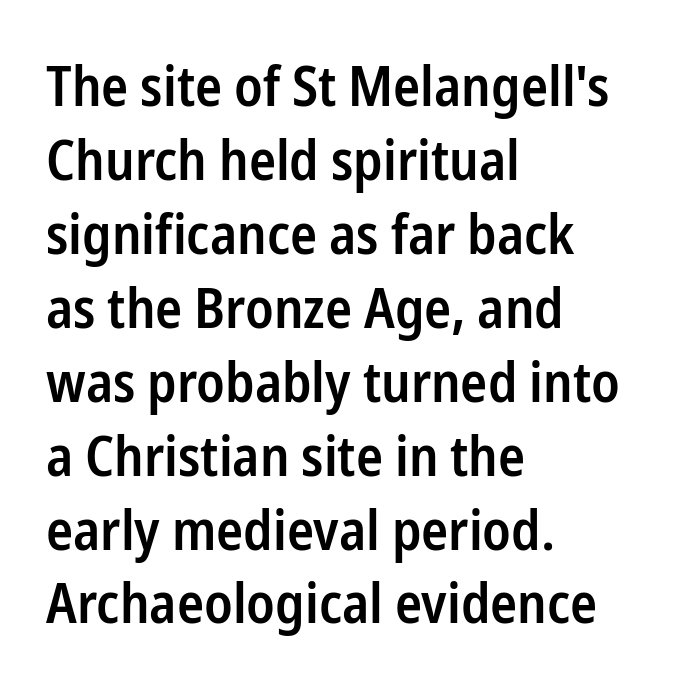
The image shows 56 px semibold, condensed sans-serif type, upright; set left-aligned, normal line spacing (1.32x), normal letter spacing, not underlined; low stroke contrast and a medium x-height.
